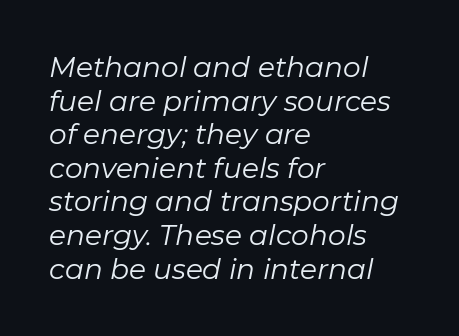
A bare baseline throughout the passage. A typesetter would call this proportional, since set widths differ per character. Rendered with sloped, italic letterforms. The horizontal fit of the characters is conventional and even.
